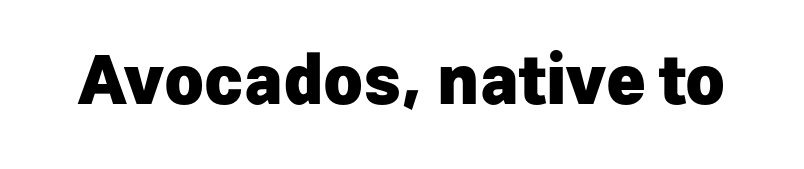
Q: Is the text bold? A: Yes.
Q: Is the text italic (slanted)? A: No, it is upright.
Q: Is the typeface a serif or a sans-serif typeface? A: Sans-serif.
Q: Is the text underlined? A: No.
Q: Is the spacing between letters normal or unusually wide? A: Normal.
Q: Width (condensed, normal, or wide)? A: Normal.
Q: Stroke contrast? A: Low.
Q: x-height? A: Medium.
Q: Monospaced? A: No.
